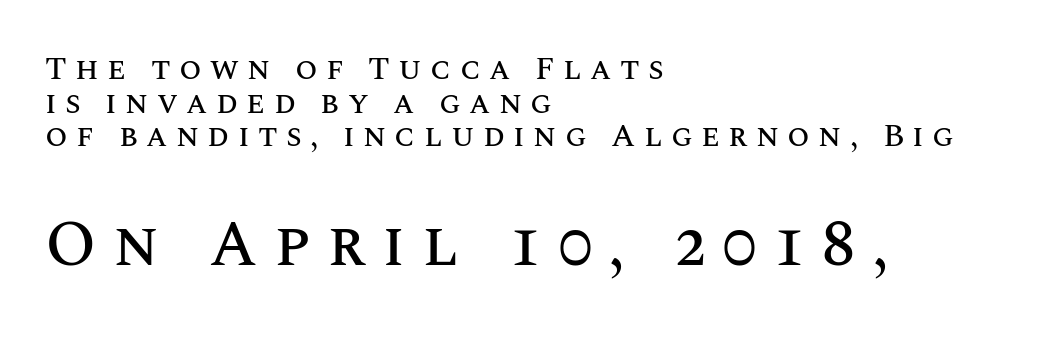
The image shows 64 px text type, upright; set left-aligned, tight line spacing (1.05x), unusually wide letter spacing (+0.26 em), not underlined; the second (bottom) block is 2.0x larger; medium stroke contrast and a large x-height.
